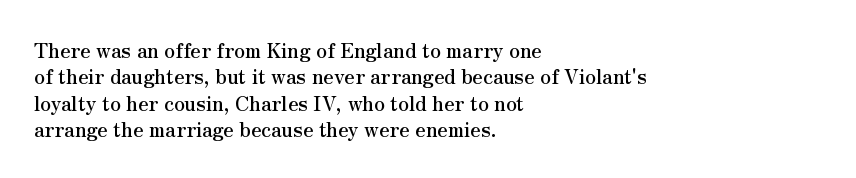
{"italic": "no", "underline": "no", "align": "left", "line_spacing": "normal", "line_spacing_ratio": 1.32, "letter_spacing": "normal", "letter_spacing_em": 0.0, "glyph_px": 20}
